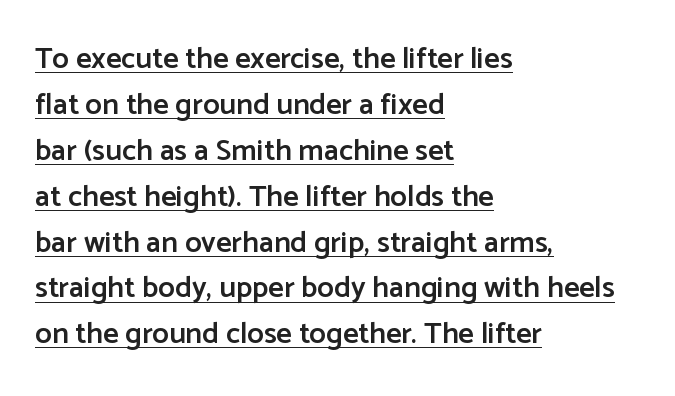
Q: Is the text bold? A: Semi-bold.
Q: Is the text italic (slanted)? A: No, it is upright.
Q: Is the typeface a serif or a sans-serif typeface? A: Sans-serif.
Q: Is the text underlined? A: Yes.
Q: How is the paragraph aligned? A: Left-aligned.
Q: Is the spacing between letters normal or unusually wide? A: Normal.
Q: Is the spacing between lines tight, normal or loose? A: Normal.
Q: Width (condensed, normal, or wide)? A: Normal.
Q: Stroke contrast? A: Low.
Q: x-height? A: Medium.
Q: Monospaced? A: No.
